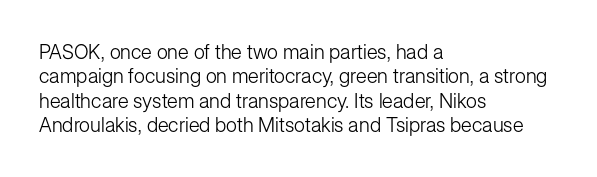
{"italic": "no", "bold": "no", "underline": "no", "align": "left", "line_spacing_ratio": 1.22, "letter_spacing": "normal", "letter_spacing_em": 0.0, "glyph_px": 20}
